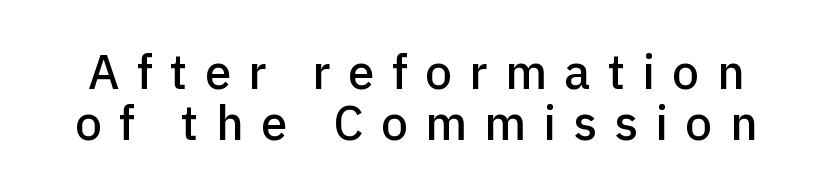
The image shows 48 px sans-serif type, upright; set tight line spacing (1.07x), unusually wide letter spacing (+0.36 em), not underlined; low stroke contrast and a medium x-height.
